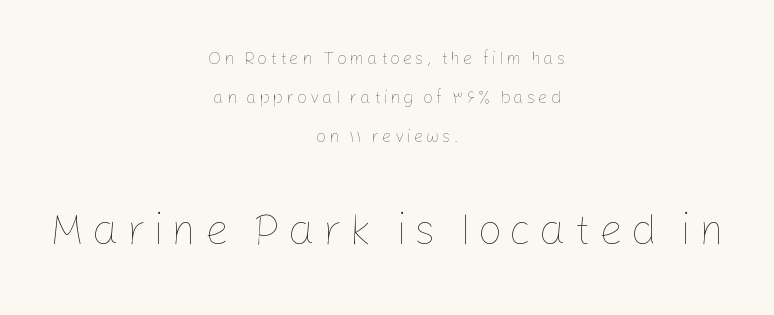
{"italic": "no", "bold": "no", "weight": "thin", "width": "normal", "stroke_contrast": "low", "x_height": "medium", "monospaced": "no", "underline": "no", "align": "center", "line_spacing": "loose", "line_spacing_ratio": 2.3, "larger_block": "second", "size_ratio": 2.53, "glyph_px": 43}
